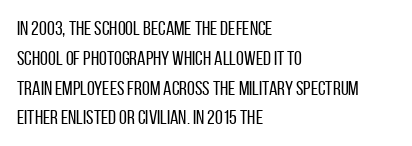
Rule under the text: the space is simply empty. Upright lettering throughout. This rendering leaves character spacing at its baseline value. If you drew a ruler down the left edge, every line would touch it. Is there much room between lines? A standard amount, neither cramped nor airy. This reads as an unemphasized weight, regular at the heaviest.
